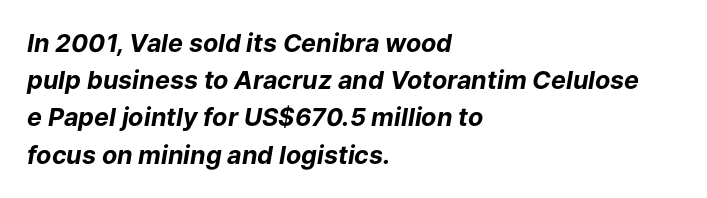
The image shows 25 px bold type, italic (leaning right); set left-aligned, normal line spacing (1.49x), normal letter spacing, not underlined.
